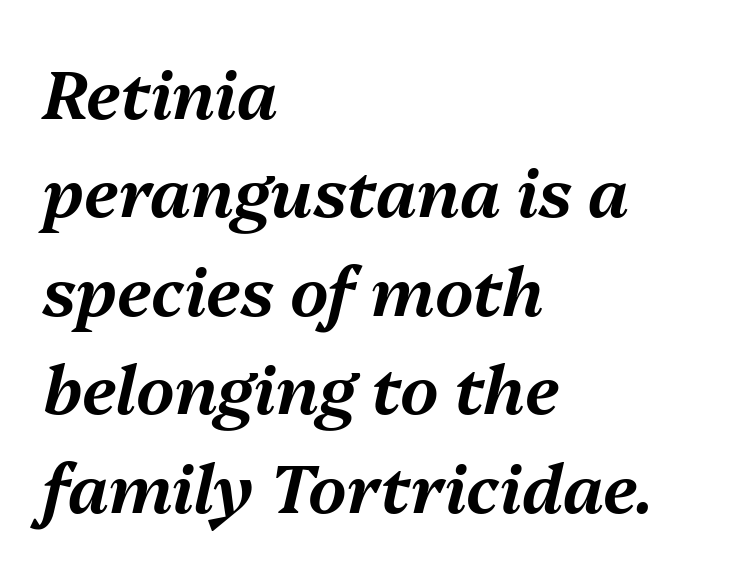
The image shows 67 px text type, italic (leaning right); set left-aligned, normal line spacing (1.47x), normal letter spacing, not underlined; medium stroke contrast and a medium x-height.
